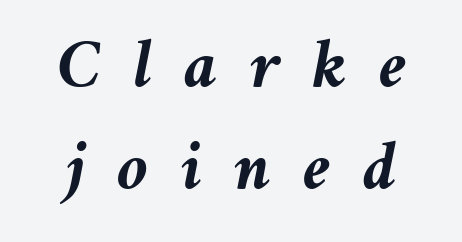
Q: Is the text bold? A: Yes.
Q: Is the text italic (slanted)? A: Yes, it leans right by about 11 degrees.
Q: Is the text underlined? A: No.
Q: Is the spacing between letters normal or unusually wide? A: Unusually wide.
Q: Is the spacing between lines tight, normal or loose? A: Normal.
Q: Width (condensed, normal, or wide)? A: Normal.
Q: Stroke contrast? A: Medium.
Q: x-height? A: Medium.
Q: Monospaced? A: No.
